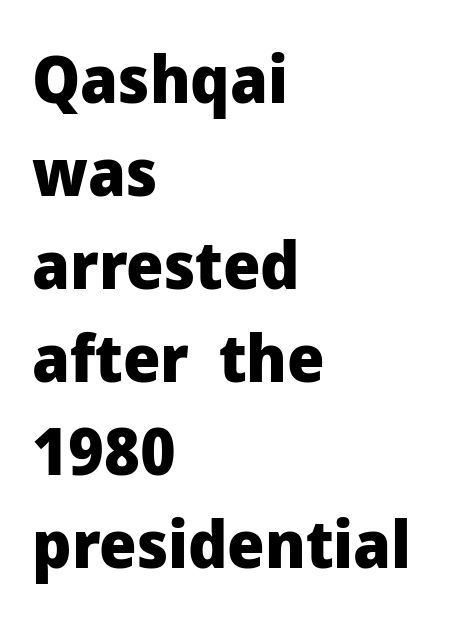
Q: Is the text bold? A: Yes.
Q: Is the text italic (slanted)? A: No, it is upright.
Q: Is the typeface a serif or a sans-serif typeface? A: Sans-serif.
Q: Is the text underlined? A: No.
Q: How is the paragraph aligned? A: Left-aligned.
Q: Is the spacing between letters normal or unusually wide? A: Normal.
Q: Is the spacing between lines tight, normal or loose? A: Normal.
Q: Width (condensed, normal, or wide)? A: Normal.
Q: Stroke contrast? A: Low.
Q: x-height? A: Medium.
Q: Monospaced? A: No.
